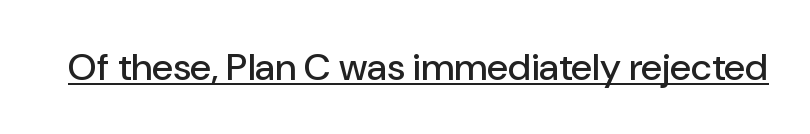
Q: Is the text italic (slanted)? A: No, it is upright.
Q: Is the typeface a serif or a sans-serif typeface? A: Sans-serif.
Q: Is the text underlined? A: Yes.
Q: Is the spacing between letters normal or unusually wide? A: Normal.
Q: Width (condensed, normal, or wide)? A: Normal.
Q: Stroke contrast? A: Low.
Q: x-height? A: Medium.
Q: Monospaced? A: No.
